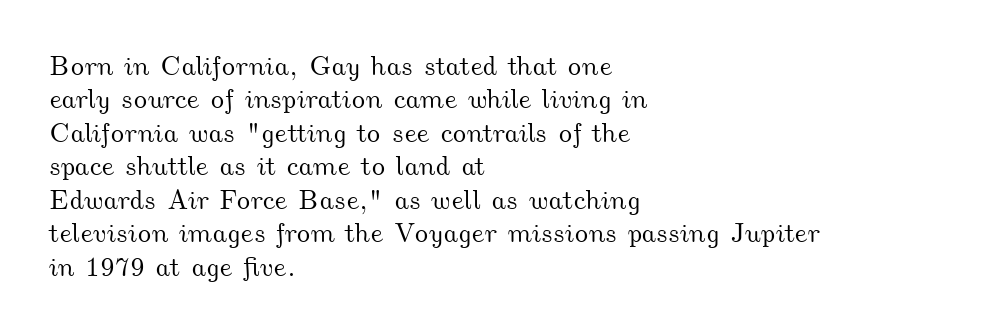
Q: Is the text underlined? A: No.
Q: How is the paragraph aligned? A: Left-aligned.
Q: Is the spacing between letters normal or unusually wide? A: Normal.
